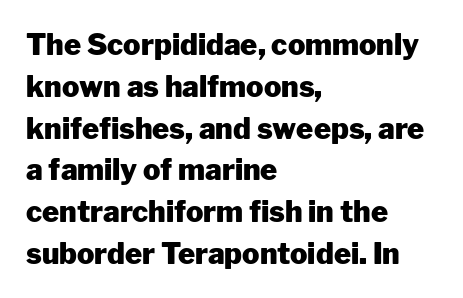
{"serif": "no", "italic": "no", "bold": "yes", "weight": "heavy", "width": "normal", "stroke_contrast": "low", "x_height": "medium", "monospaced": "no", "underline": "no", "align": "left", "line_spacing": "normal", "line_spacing_ratio": 1.44, "letter_spacing": "normal", "letter_spacing_em": 0.0, "glyph_px": 29}
